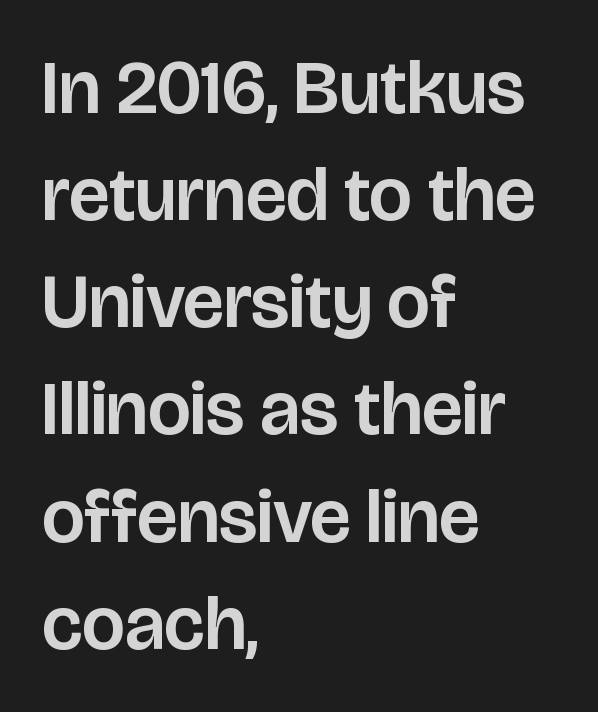
{"serif": "no", "italic": "no", "width": "normal", "stroke_contrast": "low", "x_height": "large", "monospaced": "no", "underline": "no", "align": "left", "line_spacing": "normal", "line_spacing_ratio": 1.41, "letter_spacing": "normal", "letter_spacing_em": 0.0, "glyph_px": 76}
